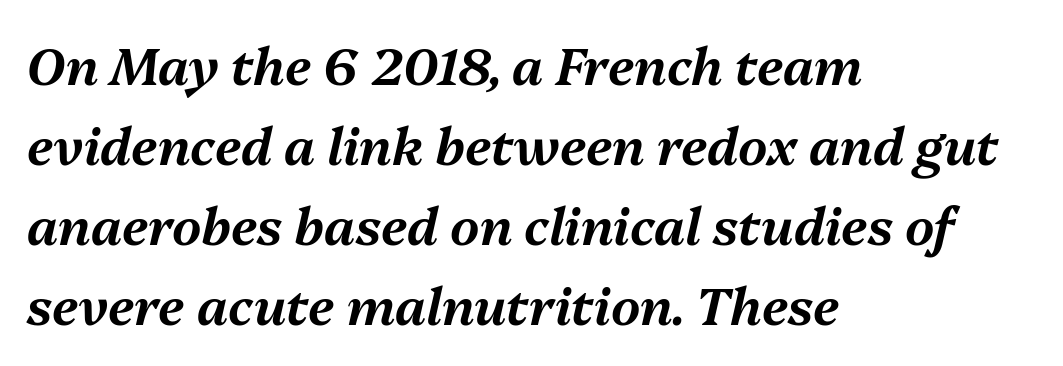
Q: Is the text italic (slanted)? A: Yes, it leans right by about 13 degrees.
Q: Is the text underlined? A: No.
Q: How is the paragraph aligned? A: Left-aligned.
Q: Is the spacing between letters normal or unusually wide? A: Normal.
Q: Is the spacing between lines tight, normal or loose? A: Normal.
Q: Width (condensed, normal, or wide)? A: Normal.
Q: Stroke contrast? A: Medium.
Q: x-height? A: Medium.
Q: Monospaced? A: No.
